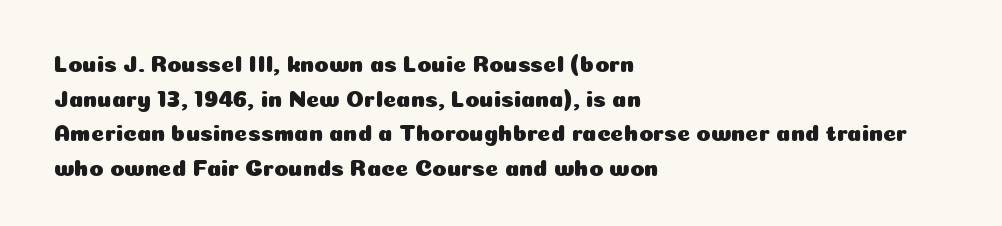
Students, observe: this is what conventionally led text looks like. Has an underline been added? It has not. Words appear dense and cohesive because spacing is normal. If you drew a ruler down the left edge, every line would touch it.
